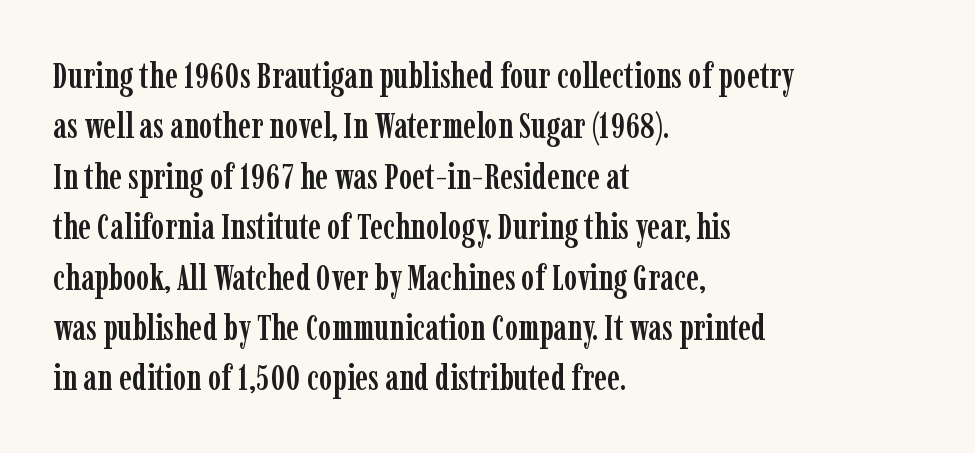
{"serif": "yes", "italic": "no", "width": "condensed", "stroke_contrast": "low", "x_height": "medium", "monospaced": "no", "underline": "no", "align": "left", "line_spacing": "normal", "line_spacing_ratio": 1.4, "letter_spacing": "normal", "letter_spacing_em": 0.0, "glyph_px": 36}
